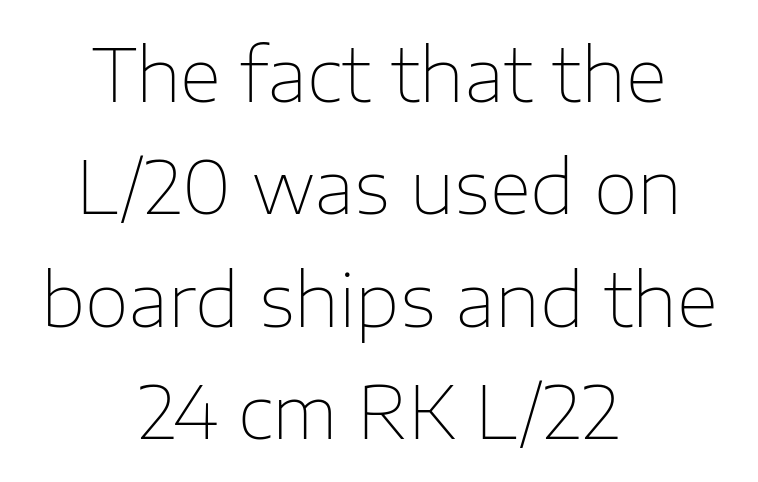
Honestly, the row spacing looks completely unremarkable. Are there feet on the stems? There aren't — it's a sans. The face used here is rendered with its standard letterfit. This rendering features lettering with no underline.
